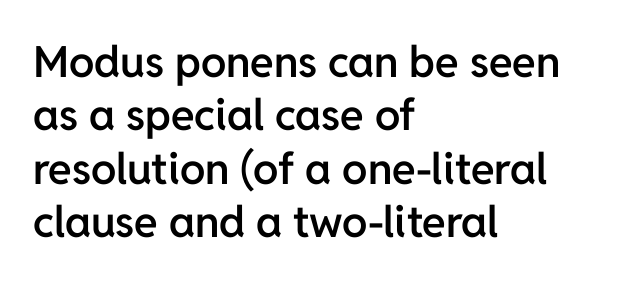
Q: Is the text bold? A: Semi-bold.
Q: Is the text italic (slanted)? A: No, it is upright.
Q: Is the typeface a serif or a sans-serif typeface? A: Sans-serif.
Q: Is the text underlined? A: No.
Q: How is the paragraph aligned? A: Left-aligned.
Q: Is the spacing between letters normal or unusually wide? A: Normal.
Q: Width (condensed, normal, or wide)? A: Normal.
Q: Stroke contrast? A: Low.
Q: x-height? A: Medium.
Q: Monospaced? A: No.
